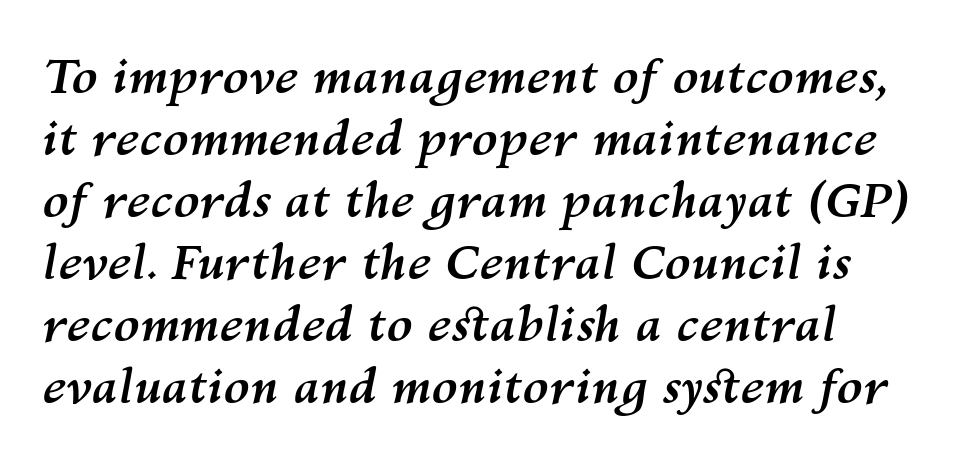
Q: Is the text bold? A: Yes.
Q: Is the text italic (slanted)? A: Yes, it leans right by about 10 degrees.
Q: Is the text underlined? A: No.
Q: How is the paragraph aligned? A: Left-aligned.
Q: Is the spacing between letters normal or unusually wide? A: Normal.
Q: Is the spacing between lines tight, normal or loose? A: Normal.
Q: Width (condensed, normal, or wide)? A: Normal.
Q: Stroke contrast? A: Medium.
Q: x-height? A: Medium.
Q: Monospaced? A: No.
